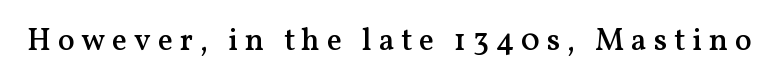
{"serif": "yes", "italic": "no", "bold": "semi", "weight": "semibold", "width": "normal", "stroke_contrast": "medium", "x_height": "medium", "monospaced": "no", "underline": "no", "letter_spacing": "wide", "letter_spacing_em": 0.22, "glyph_px": 31}
